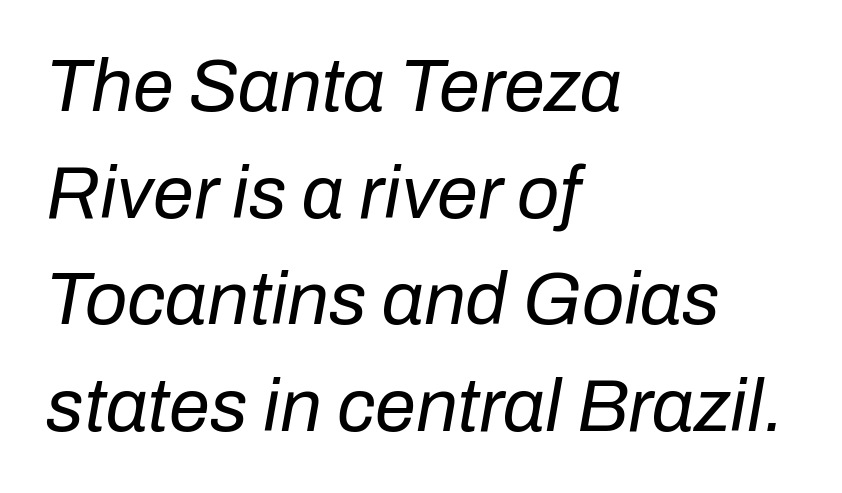
Q: Is the text bold? A: No.
Q: Is the text italic (slanted)? A: Yes, it leans right by about 10 degrees.
Q: Is the text underlined? A: No.
Q: How is the paragraph aligned? A: Left-aligned.
Q: Is the spacing between letters normal or unusually wide? A: Normal.
Q: Is the spacing between lines tight, normal or loose? A: Normal.
Q: Width (condensed, normal, or wide)? A: Normal.
Q: Stroke contrast? A: Low.
Q: x-height? A: Medium.
Q: Monospaced? A: No.
